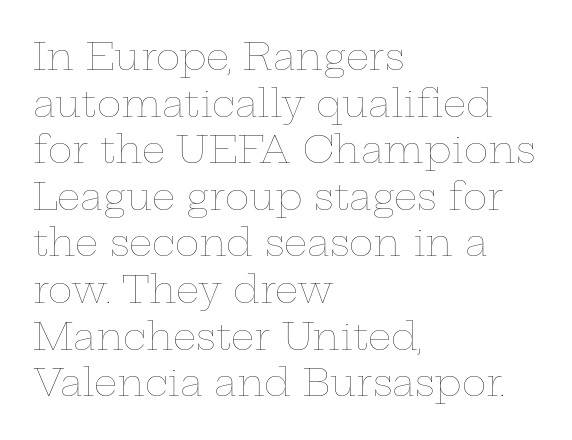
Designer's note — italics off, roman on. The face looks like a standard text weight, possibly lighter. Each row of text sits above clean, open space. These lines are rendered in a variable-pitch font.
